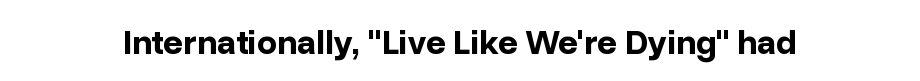
Tall strokes in this sample are plumb rather than angled. Varying glyph widths throughout — classic text-font behaviour. Default kerning and tracking; the words read as compact shapes. Its strokes are broad and dark, the hallmark of bold type. Quick note: underline off.
